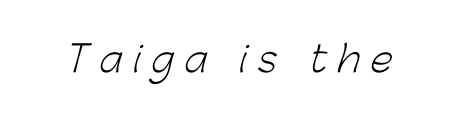
{"serif": "no", "bold": "no", "weight": "light", "width": "normal", "stroke_contrast": "low", "x_height": "medium", "monospaced": "no", "underline": "no", "letter_spacing": "wide", "letter_spacing_em": 0.31, "glyph_px": 36}
